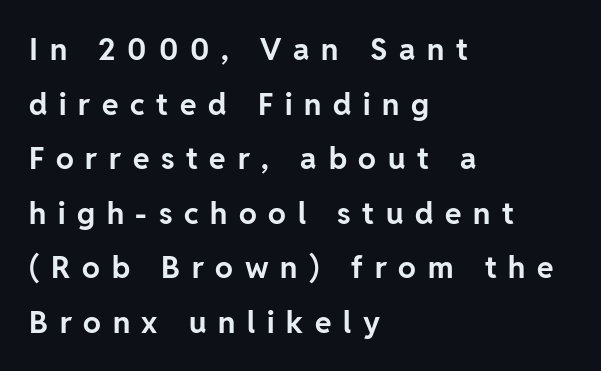
Letterform terminals end flat and unadorned throughout the passage. The horizontal fit of the characters is loose and conspicuously gappy. These lines were composed using upright roman letters. The setting favours the left margin, as ordinary paragraphs usually do.
